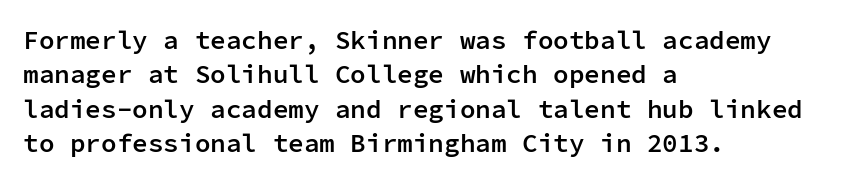
Where is the straight margin? On the left. Short note: letters normally spaced. Lines of text with bare space underneath. On the weight axis this lands at semibold, roughly 600. The passage shown stacks its lines at a standard gap.
